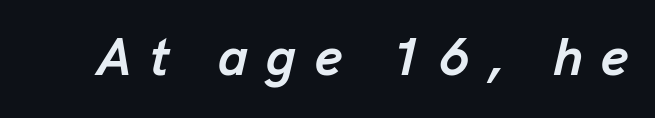
{"italic": "yes", "lean": "right", "slant_degrees": 13, "bold": "yes", "weight": "semibold", "width": "normal", "stroke_contrast": "low", "x_height": "medium", "monospaced": "no", "underline": "no", "letter_spacing": "wide", "letter_spacing_em": 0.34, "glyph_px": 53}
